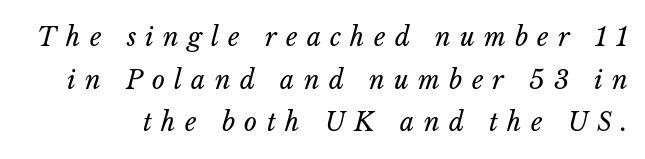
Q: Is the text bold? A: No.
Q: Is the text italic (slanted)? A: Yes, it leans right by about 14 degrees.
Q: Is the text underlined? A: No.
Q: Is the spacing between letters normal or unusually wide? A: Unusually wide.
